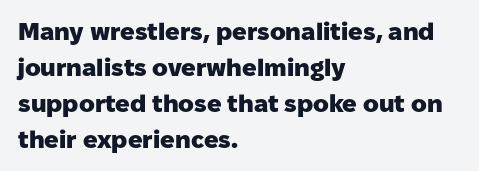
{"italic": "no", "bold": "yes", "underline": "no", "align": "left", "line_spacing": "normal", "line_spacing_ratio": 1.5, "letter_spacing": "normal", "letter_spacing_em": 0.0, "glyph_px": 24}
